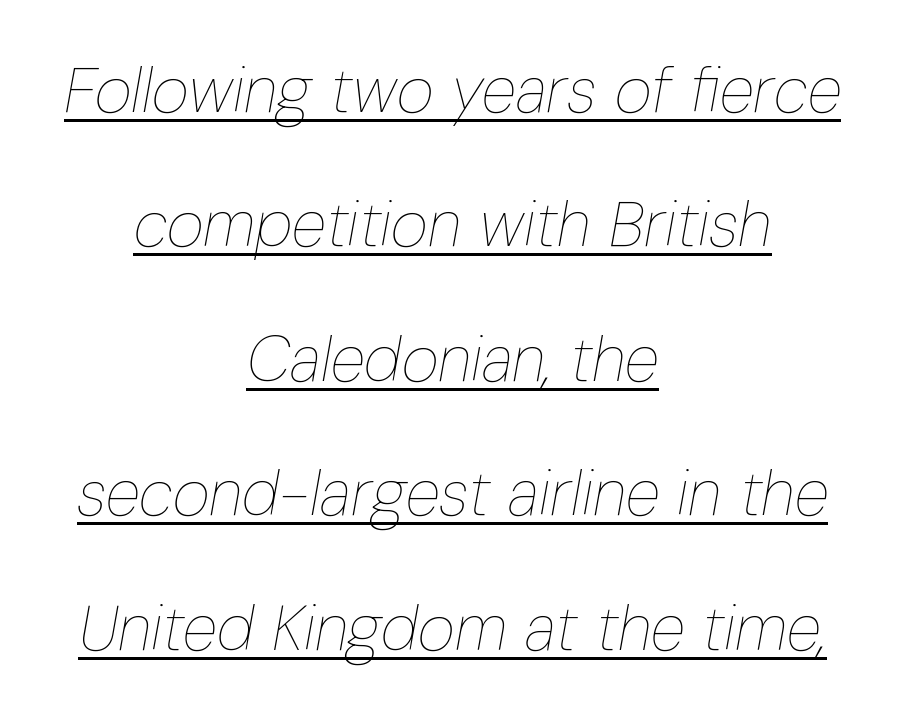
The image shows 64 px thin, condensed type, italic (leaning right); set centered, loose line spacing (2.1x), normal letter spacing, underlined; low stroke contrast and a medium x-height.
